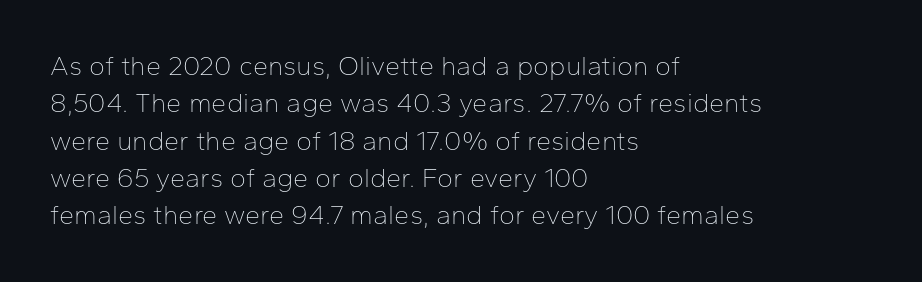
{"italic": "no", "bold": "no", "underline": "no", "align": "left", "line_spacing": "normal", "line_spacing_ratio": 1.38, "letter_spacing": "normal", "letter_spacing_em": 0.0, "glyph_px": 27}
